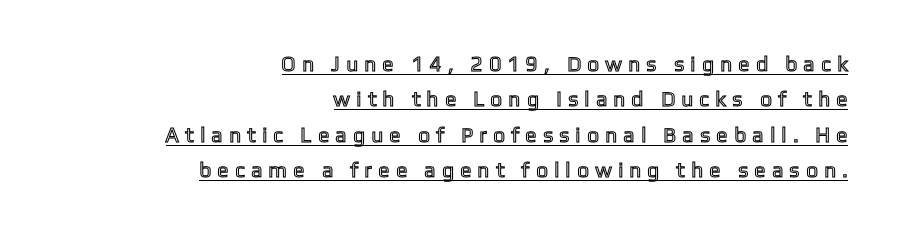
Is there much room between lines? A standard amount, neither cramped nor airy. If you drew a ruler down the right edge, every line would touch it. Tracking value appears strongly positive — letters spread wide. Notice how a bar underscores the lettering throughout. The axis of the letterforms is exactly vertical.
